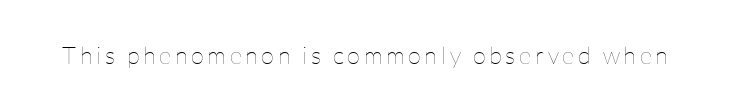
{"italic": "no", "bold": "no", "underline": "no", "glyph_px": 24}
